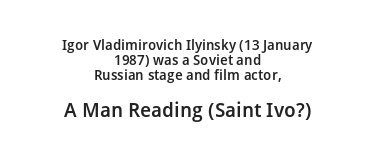
Q: Is the text bold? A: Semi-bold.
Q: Is the text italic (slanted)? A: No, it is upright.
Q: Is the text underlined? A: No.
Q: How is the paragraph aligned? A: Centered.
Q: Is the spacing between letters normal or unusually wide? A: Normal.
Q: Is the spacing between lines tight, normal or loose? A: Tight.
Q: Which block of text is set in a larger size, the first (top) or the second (bottom)? A: The second (bottom) one.
